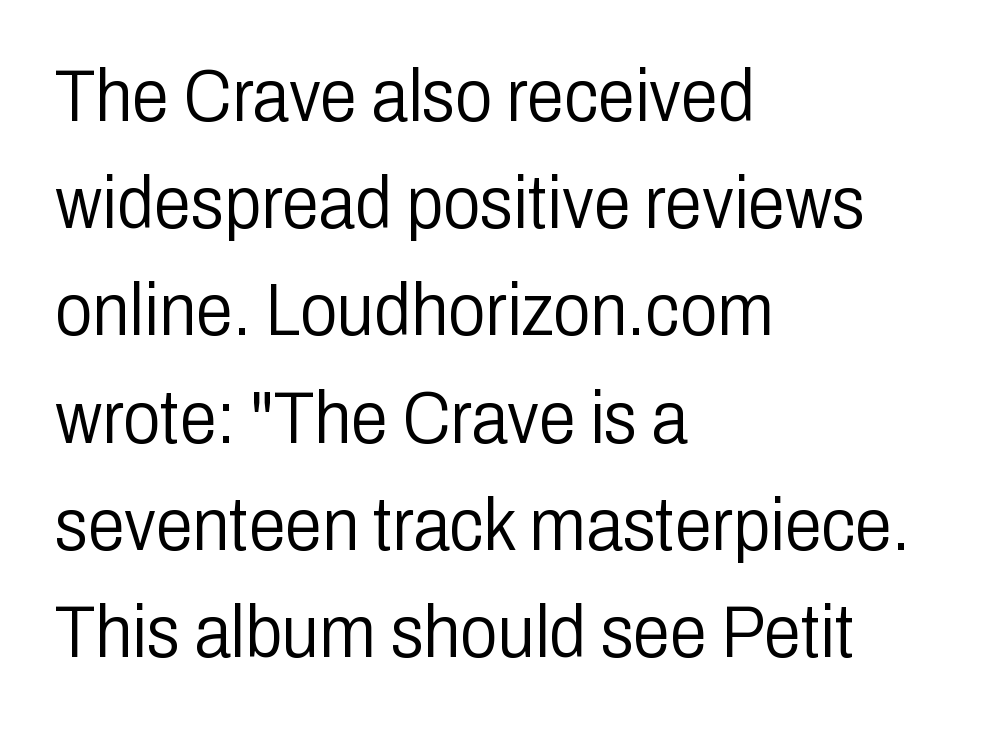
{"serif": "no", "italic": "no", "bold": "no", "weight": "light", "width": "condensed", "stroke_contrast": "low", "x_height": "medium", "monospaced": "no", "underline": "no", "align": "left", "line_spacing": "normal", "line_spacing_ratio": 1.43, "letter_spacing": "normal", "letter_spacing_em": 0.0, "glyph_px": 75}
